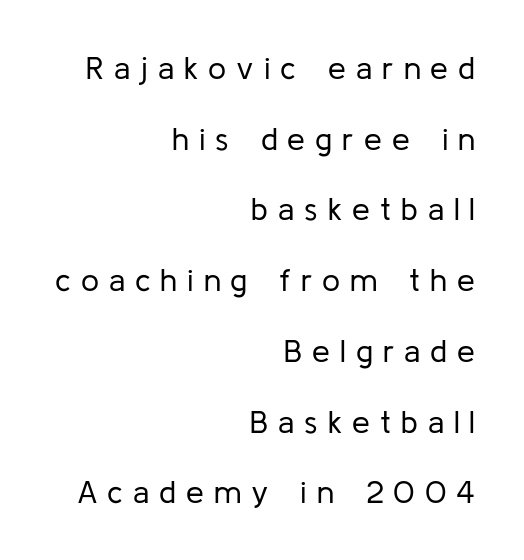
{"serif": "no", "italic": "no", "bold": "no", "weight": "regular", "width": "normal", "stroke_contrast": "low", "x_height": "medium", "monospaced": "no", "underline": "no", "align": "right", "line_spacing": "loose", "line_spacing_ratio": 2.21, "letter_spacing": "wide", "letter_spacing_em": 0.31, "glyph_px": 32}
